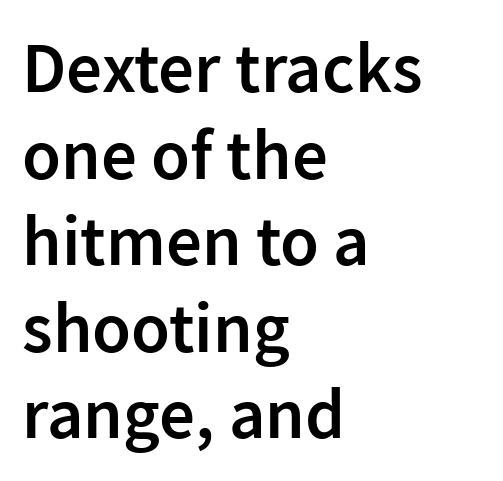
{"serif": "no", "italic": "no", "bold": "semi", "weight": "semibold", "width": "normal", "stroke_contrast": "low", "x_height": "medium", "monospaced": "no", "underline": "no", "align": "left", "line_spacing_ratio": 1.22, "letter_spacing": "normal", "letter_spacing_em": 0.0, "glyph_px": 71}
